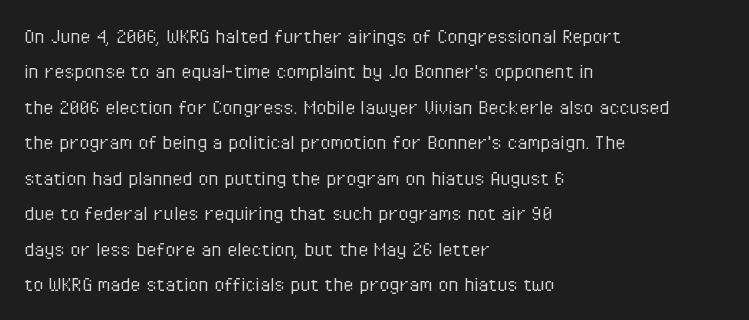
The image shows 23 px text type, upright; set left-aligned, normal line spacing (1.54x), normal letter spacing, not underlined.
